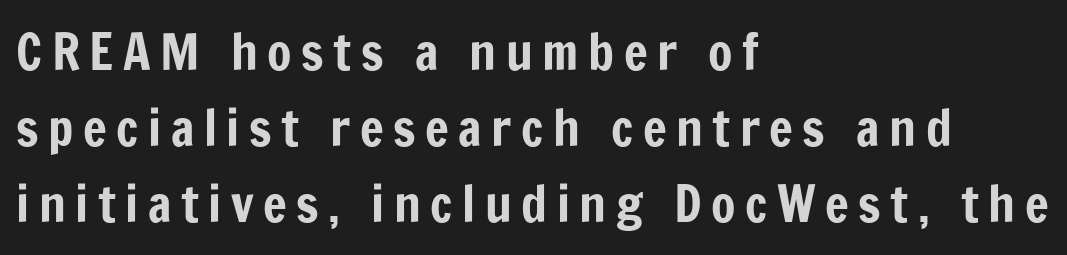
Q: Is the text italic (slanted)? A: No, it is upright.
Q: Is the typeface a serif or a sans-serif typeface? A: Sans-serif.
Q: Is the text underlined? A: No.
Q: How is the paragraph aligned? A: Left-aligned.
Q: Is the spacing between lines tight, normal or loose? A: Normal.
Q: Width (condensed, normal, or wide)? A: Condensed.
Q: Stroke contrast? A: Low.
Q: x-height? A: Medium.
Q: Monospaced? A: No.
